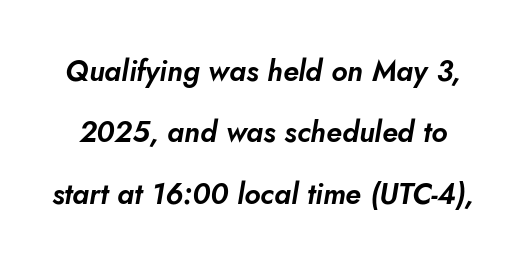
Q: Is the text italic (slanted)? A: Yes, it leans right by about 5 degrees.
Q: Is the text underlined? A: No.
Q: Is the spacing between letters normal or unusually wide? A: Normal.
Q: Is the spacing between lines tight, normal or loose? A: Loose.
Q: Width (condensed, normal, or wide)? A: Normal.
Q: Stroke contrast? A: Low.
Q: x-height? A: Small.
Q: Monospaced? A: No.
